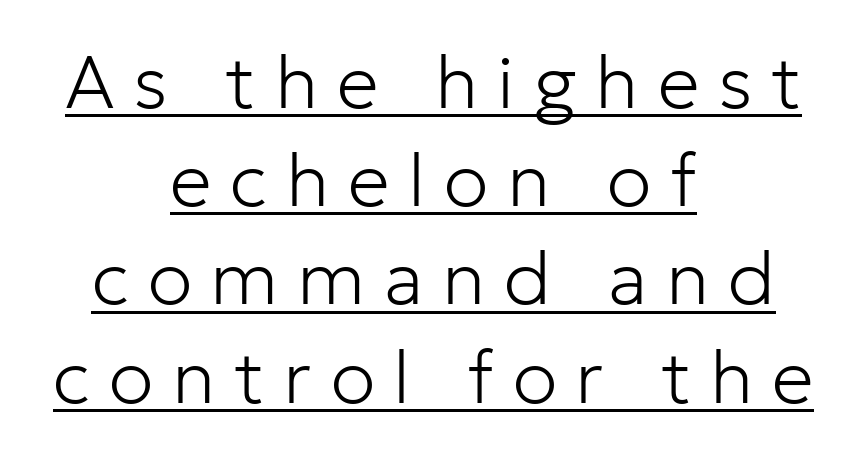
The glyphs in this specimen are sans serif. You can tell it's not italic because the verticals are truly vertical. The rendering inserts visible extra space after every character. How would I describe the line gaps? Plain and ordinary.
